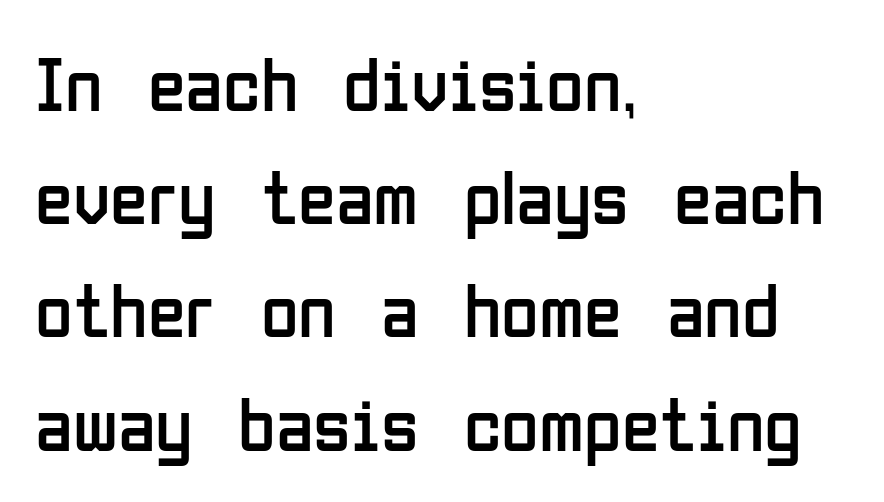
The font family rendered here belongs to the sans-serif group. This rendering leaves character spacing at its baseline value. Think of a printed novel: that variable character pitch is what you see here. Descenders are the only things crossing below the line. Whoever set this chose a conventional vertical rhythm.
